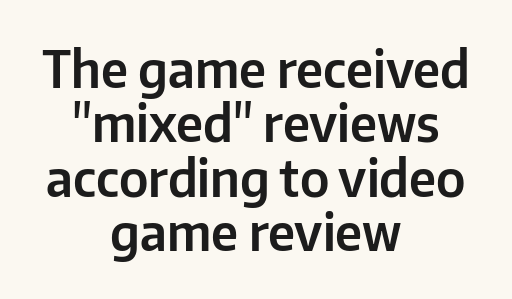
{"serif": "no", "italic": "no", "width": "normal", "stroke_contrast": "low", "x_height": "medium", "monospaced": "no", "underline": "no", "align": "center", "line_spacing": "tight", "line_spacing_ratio": 1.09, "letter_spacing": "normal", "letter_spacing_em": 0.0, "glyph_px": 50}
